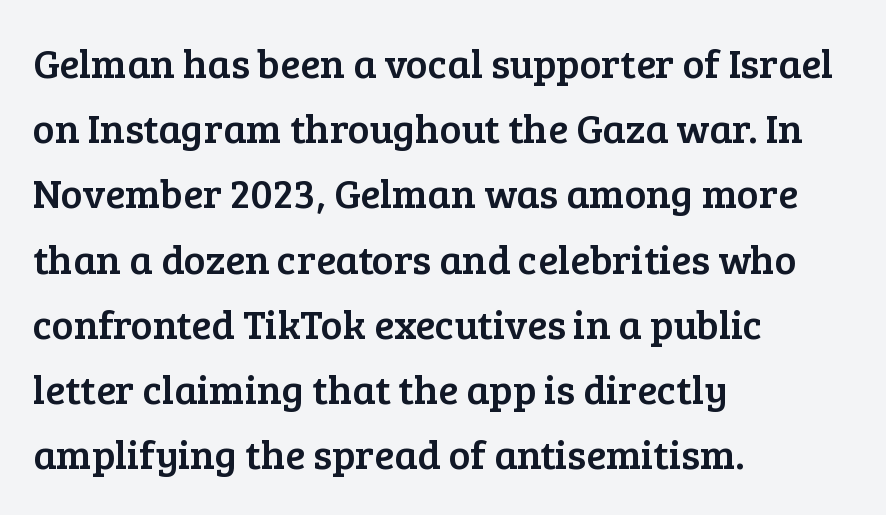
Q: Is the text italic (slanted)? A: No, it is upright.
Q: Is the typeface a serif or a sans-serif typeface? A: Serif.
Q: Is the text underlined? A: No.
Q: How is the paragraph aligned? A: Left-aligned.
Q: Is the spacing between letters normal or unusually wide? A: Normal.
Q: Is the spacing between lines tight, normal or loose? A: Normal.
Q: Width (condensed, normal, or wide)? A: Normal.
Q: Stroke contrast? A: Low.
Q: x-height? A: Medium.
Q: Monospaced? A: No.
